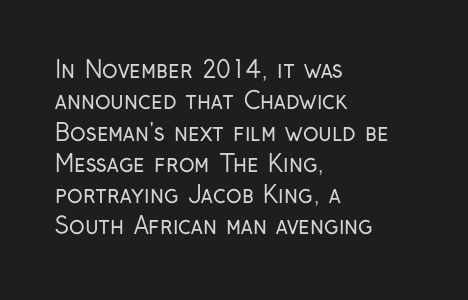
The image shows 23 px text type, upright; set left-aligned, normal line spacing (1.36x), normal letter spacing, not underlined.
